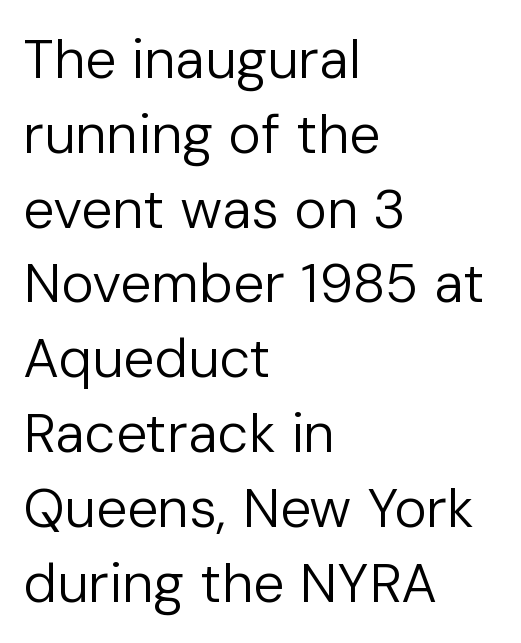
{"serif": "no", "italic": "no", "bold": "no", "weight": "regular", "width": "normal", "stroke_contrast": "low", "x_height": "medium", "monospaced": "no", "underline": "no", "align": "left", "line_spacing": "normal", "line_spacing_ratio": 1.36, "letter_spacing": "normal", "letter_spacing_em": 0.0, "glyph_px": 55}
